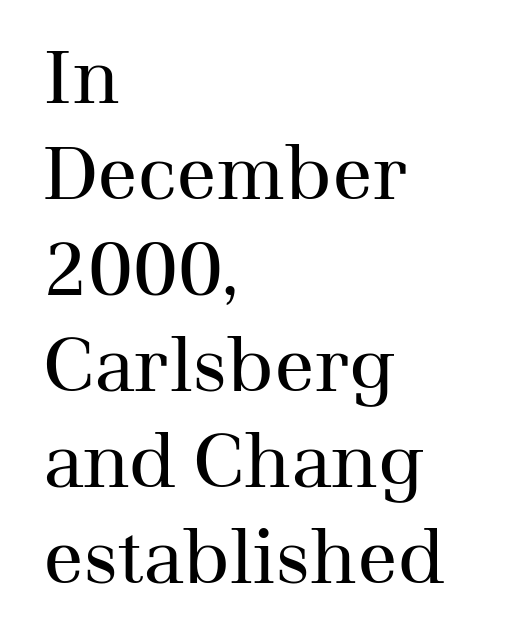
Varying glyph widths throughout — classic text-font behaviour. Leading: standard. The strokes are not fattened; the text isn't bold. Clear beneath every line of the passage.
